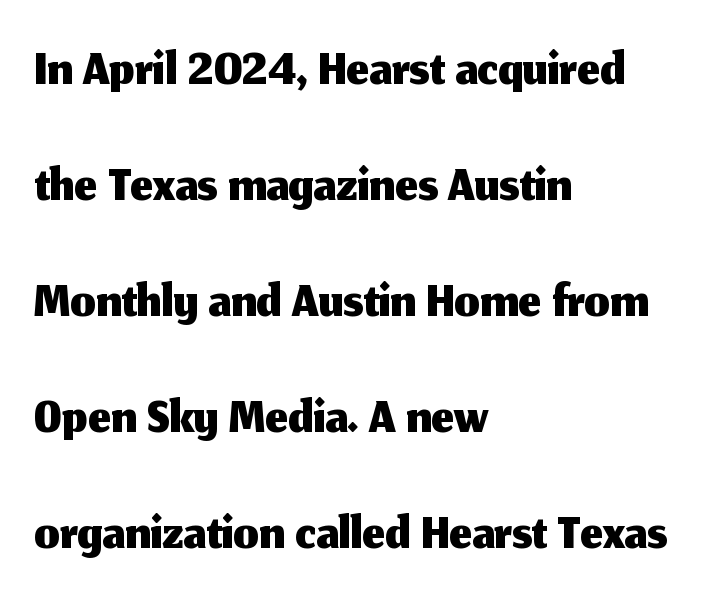
Q: Is the text italic (slanted)? A: No, it is upright.
Q: Is the typeface a serif or a sans-serif typeface? A: Sans-serif.
Q: Is the text underlined? A: No.
Q: How is the paragraph aligned? A: Left-aligned.
Q: Is the spacing between letters normal or unusually wide? A: Normal.
Q: Is the spacing between lines tight, normal or loose? A: Normal.
Q: Width (condensed, normal, or wide)? A: Normal.
Q: Stroke contrast? A: Medium.
Q: x-height? A: Medium.
Q: Monospaced? A: No.
